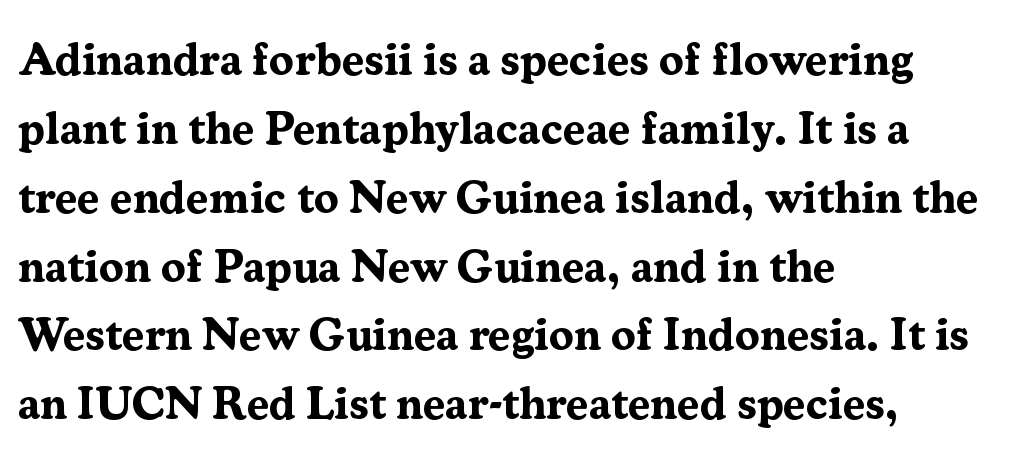
Q: Is the text bold? A: Yes.
Q: Is the text italic (slanted)? A: No, it is upright.
Q: Is the typeface a serif or a sans-serif typeface? A: Serif.
Q: Is the text underlined? A: No.
Q: How is the paragraph aligned? A: Left-aligned.
Q: Is the spacing between letters normal or unusually wide? A: Normal.
Q: Is the spacing between lines tight, normal or loose? A: Normal.
Q: Width (condensed, normal, or wide)? A: Normal.
Q: Stroke contrast? A: Medium.
Q: x-height? A: Medium.
Q: Monospaced? A: No.
